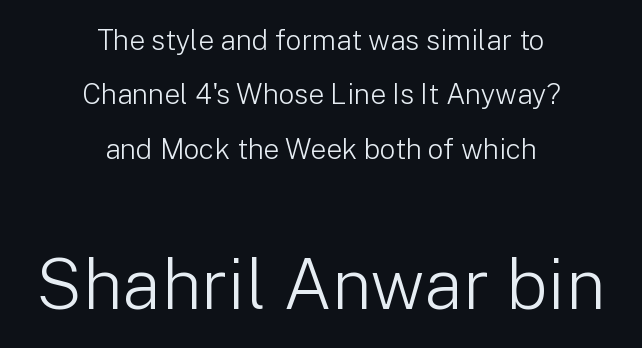
Anything drawn beneath the words? Only blank space. What stands out about the letter spacing? Nothing — it is the standard amount. Posture: upright roman. No heavy texture on the line: the type isn't bold. Reading down the column, the eye jumps a long way to each next line.
